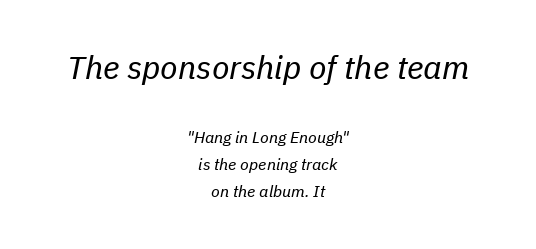
The image shows 32 px regular-weight type, italic (leaning right); set centered, normal line spacing (1.7x), normal letter spacing, not underlined; the first (top) block is 2.0x larger; low stroke contrast and a medium x-height.
